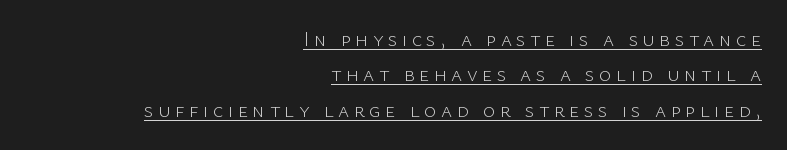
{"italic": "no", "bold": "no", "underline": "yes", "align": "right", "line_spacing": "normal", "line_spacing_ratio": 1.69, "letter_spacing": "wide", "letter_spacing_em": 0.22, "glyph_px": 21}
